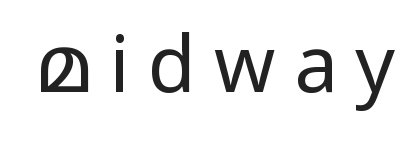
This is the regular roman posture of the typeface. The rendering inserts visible extra space after every character. Unbolded letterforms with no extra heft. Each row of text sits above clean, open space. Do the characters align in a grid? No, the font is proportional.
